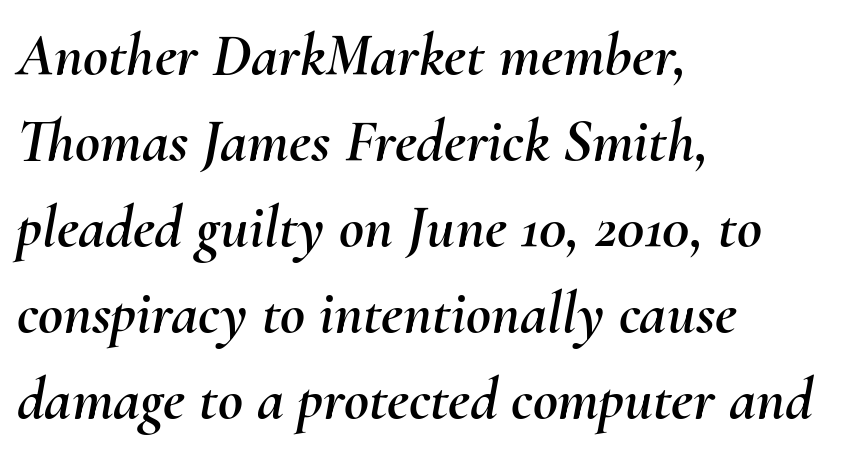
{"italic": "yes", "lean": "right", "slant_degrees": 10, "width": "normal", "stroke_contrast": "medium", "x_height": "small", "monospaced": "no", "underline": "no", "align": "left", "line_spacing": "normal", "line_spacing_ratio": 1.41, "letter_spacing": "normal", "letter_spacing_em": 0.0, "glyph_px": 61}
